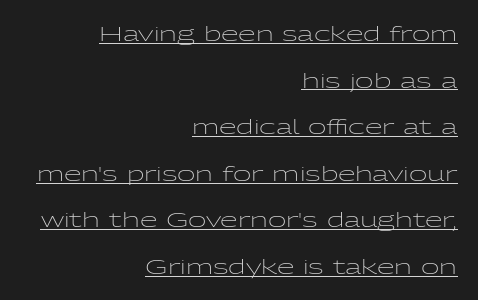
{"italic": "no", "bold": "no", "underline": "yes", "align": "right", "line_spacing": "loose", "line_spacing_ratio": 2.33, "letter_spacing": "normal", "letter_spacing_em": 0.0, "glyph_px": 20}
